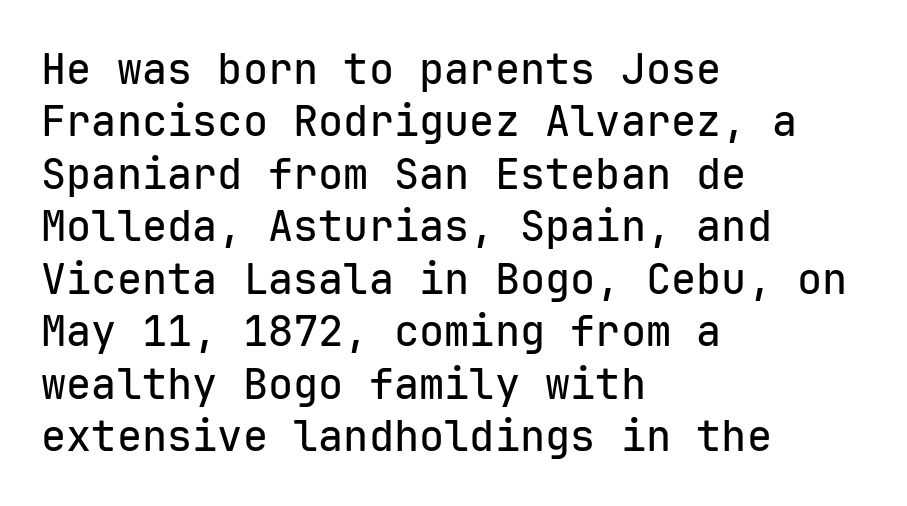
Q: Is the text italic (slanted)? A: No, it is upright.
Q: Is the typeface a serif or a sans-serif typeface? A: Sans-serif.
Q: Is the text underlined? A: No.
Q: How is the paragraph aligned? A: Left-aligned.
Q: Is the spacing between letters normal or unusually wide? A: Normal.
Q: Is the spacing between lines tight, normal or loose? A: Normal.
Q: Width (condensed, normal, or wide)? A: Normal.
Q: Stroke contrast? A: Low.
Q: x-height? A: Medium.
Q: Monospaced? A: Yes.
